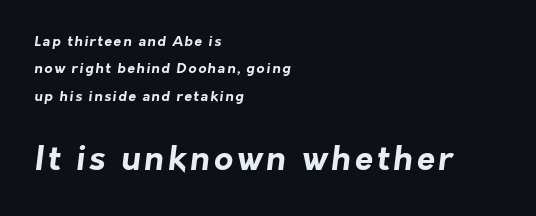
Each row of text sits above clean, open space. Each line starts at the same left margin while the right side varies. Heavy-handed strokes throughout: this text is bold. If you squint, the bottom block still reads clearly — it's the larger of the two. The leading is generous, giving the passage an open texture.
